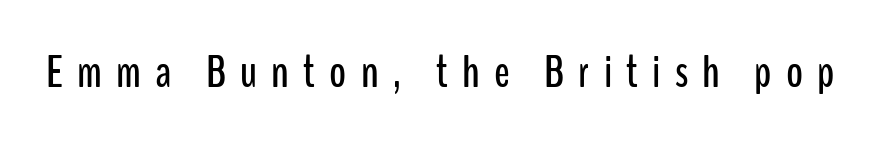
{"serif": "no", "italic": "no", "width": "condensed", "stroke_contrast": "low", "x_height": "medium", "monospaced": "no", "underline": "no", "letter_spacing": "wide", "letter_spacing_em": 0.31, "glyph_px": 46}
